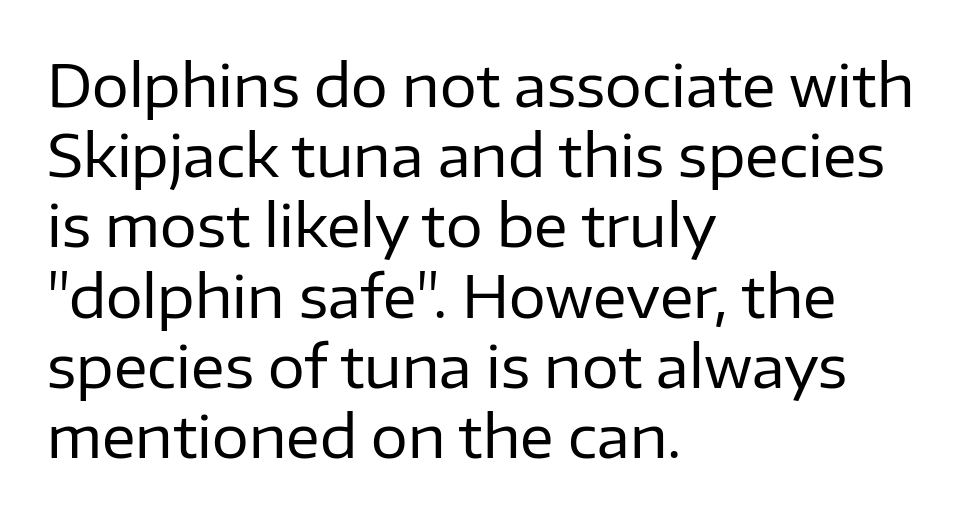
Q: Is the text bold? A: No.
Q: Is the text italic (slanted)? A: No, it is upright.
Q: Is the typeface a serif or a sans-serif typeface? A: Sans-serif.
Q: Is the text underlined? A: No.
Q: How is the paragraph aligned? A: Left-aligned.
Q: Is the spacing between letters normal or unusually wide? A: Normal.
Q: Width (condensed, normal, or wide)? A: Normal.
Q: Stroke contrast? A: Low.
Q: x-height? A: Medium.
Q: Monospaced? A: No.
